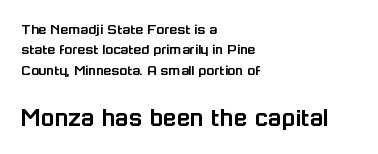
The image shows 28 px sans-serif type, upright; set left-aligned, normal line spacing (1.27x), normal letter spacing, not underlined; the second (bottom) block is 1.75x larger; low stroke contrast and a medium x-height.
